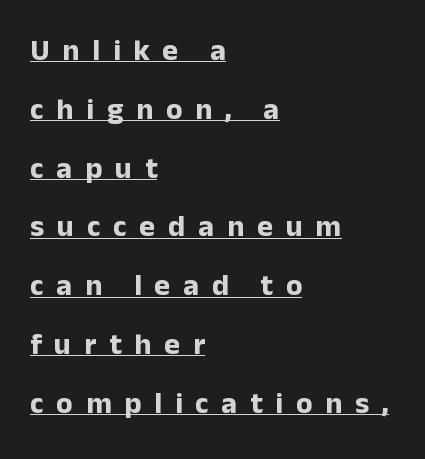
The image shows 30 px bold sans-serif type, upright; set left-aligned, loose line spacing (1.96x), unusually wide letter spacing (+0.43 em), underlined; low stroke contrast and a medium x-height.
